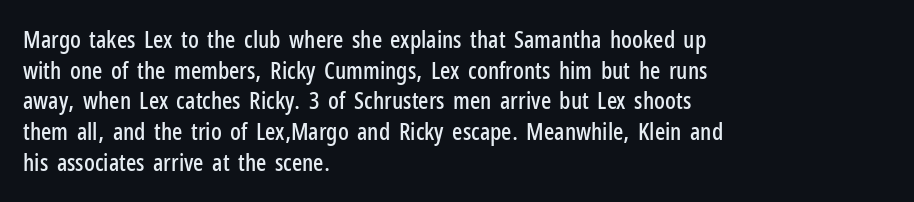
The image shows 24 px text type, upright; set left-aligned, normal line spacing (1.28x), normal letter spacing, not underlined.
